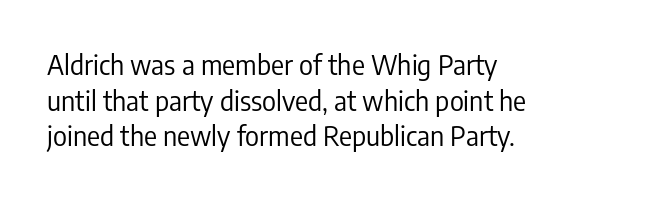
The image shows 27 px text type, upright; set left-aligned, normal line spacing (1.32x), normal letter spacing, not underlined.
